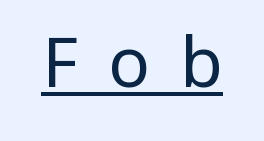
Q: Is the text bold? A: No.
Q: Is the text italic (slanted)? A: No, it is upright.
Q: Is the typeface a serif or a sans-serif typeface? A: Sans-serif.
Q: Is the text underlined? A: Yes.
Q: Is the spacing between letters normal or unusually wide? A: Unusually wide.
Q: Width (condensed, normal, or wide)? A: Condensed.
Q: Stroke contrast? A: Low.
Q: x-height? A: Large.
Q: Monospaced? A: No.
